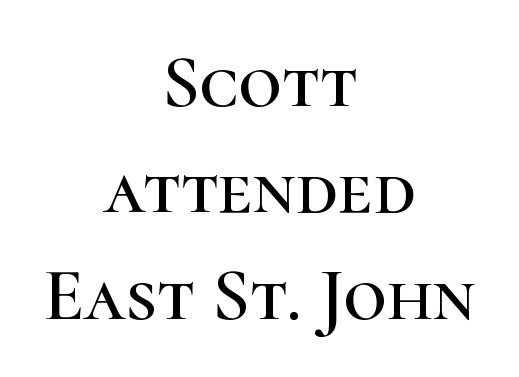
Glyph-to-glyph distance matches everyday printed text. Characters remain perfectly vertical along every line. Descender tails drop into unmarked territory. The face used here is proportionally spaced, like ordinary book or web type.
